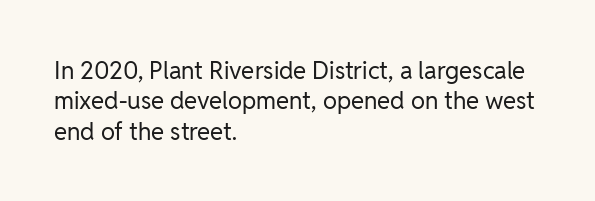
The image shows 24 px text type, upright; set left-aligned, normal line spacing (1.27x), normal letter spacing, not underlined.
